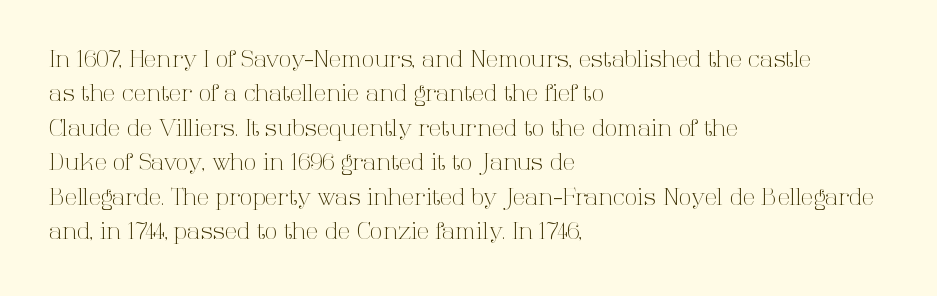
The image shows 23 px text type, upright; set left-aligned, normal line spacing (1.5x), normal letter spacing, not underlined.
